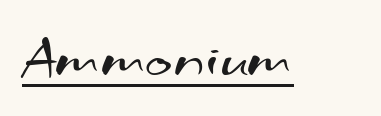
The image shows 58 px regular-weight, wide sans-serif type; set normal letter spacing, underlined; medium stroke contrast and a small x-height.
